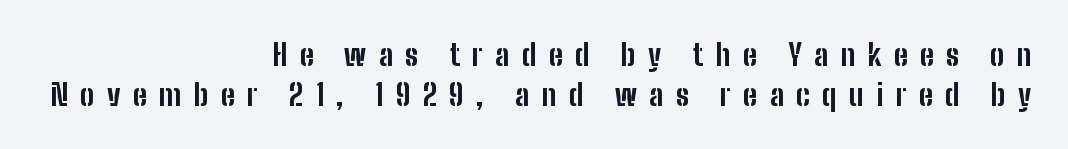
{"serif": "no", "italic": "no", "bold": "yes", "weight": "bold", "width": "condensed", "stroke_contrast": "low", "x_height": "medium", "monospaced": "no", "underline": "no", "align": "right", "line_spacing": "normal", "line_spacing_ratio": 1.32, "letter_spacing": "wide", "letter_spacing_em": 0.41, "glyph_px": 30}
